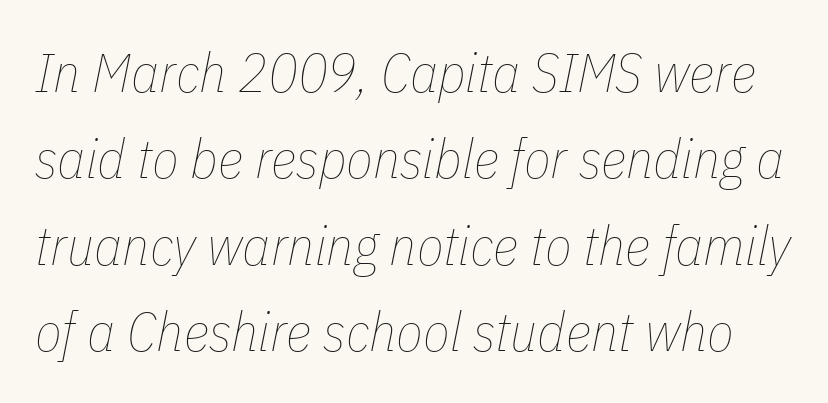
{"italic": "yes", "lean": "right", "slant_degrees": 11, "bold": "no", "weight": "thin", "width": "condensed", "stroke_contrast": "low", "x_height": "medium", "monospaced": "no", "underline": "no", "line_spacing": "normal", "line_spacing_ratio": 1.57, "letter_spacing": "normal", "letter_spacing_em": 0.0, "glyph_px": 55}
